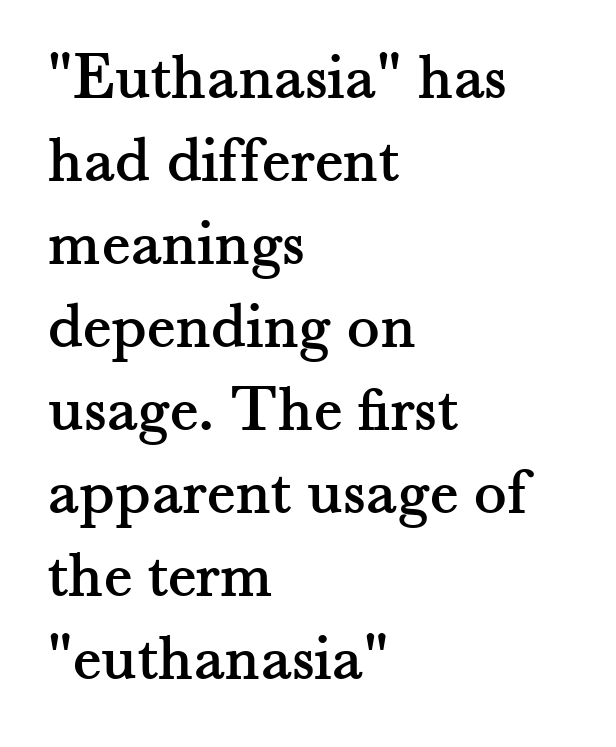
Q: Is the text italic (slanted)? A: No, it is upright.
Q: Is the typeface a serif or a sans-serif typeface? A: Serif.
Q: Is the text underlined? A: No.
Q: How is the paragraph aligned? A: Left-aligned.
Q: Is the spacing between letters normal or unusually wide? A: Normal.
Q: Width (condensed, normal, or wide)? A: Normal.
Q: Stroke contrast? A: Medium.
Q: x-height? A: Small.
Q: Monospaced? A: No.
